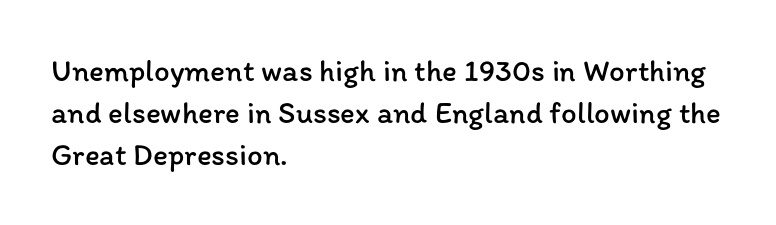
Q: Is the text bold? A: No.
Q: Is the text italic (slanted)? A: No, it is upright.
Q: Is the text underlined? A: No.
Q: How is the paragraph aligned? A: Left-aligned.
Q: Is the spacing between letters normal or unusually wide? A: Normal.
Q: Is the spacing between lines tight, normal or loose? A: Normal.
Q: Width (condensed, normal, or wide)? A: Normal.
Q: Stroke contrast? A: Low.
Q: x-height? A: Medium.
Q: Monospaced? A: No.
